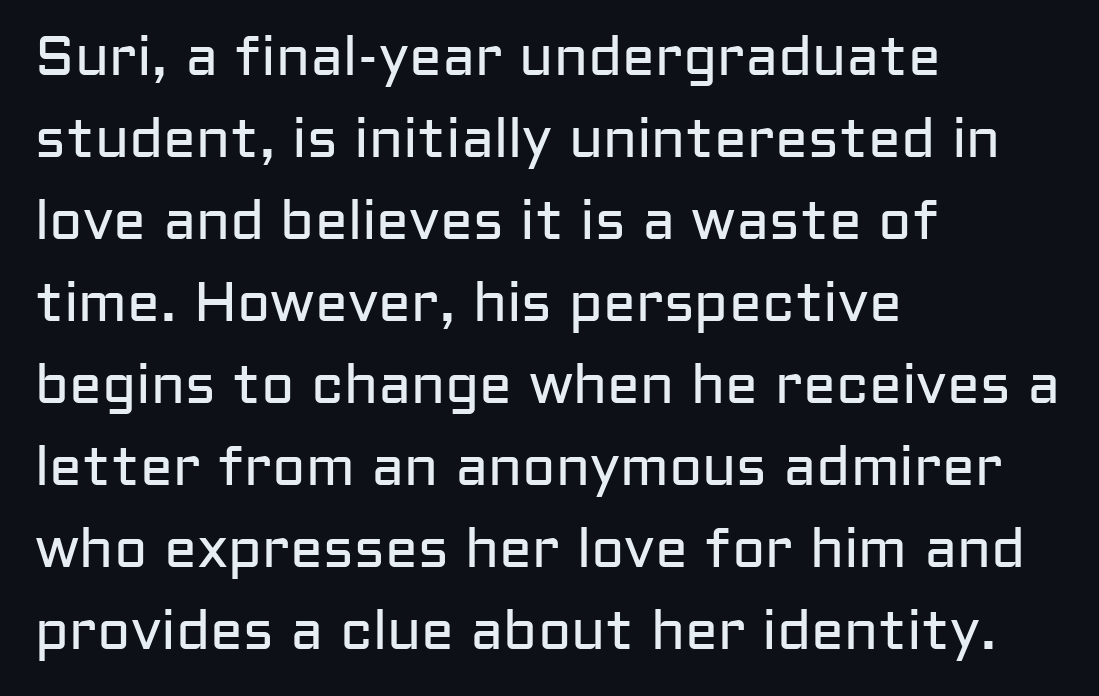
The rendering uses natural spacing where letterforms have individual widths. Check under the words: just untouched page. Compared with typical body copy, the letter spacing here is the same. Examine the stroke ends and you'll find no serifs. The space between consecutive lines is moderate. The setting favours the left margin, as ordinary paragraphs usually do.
